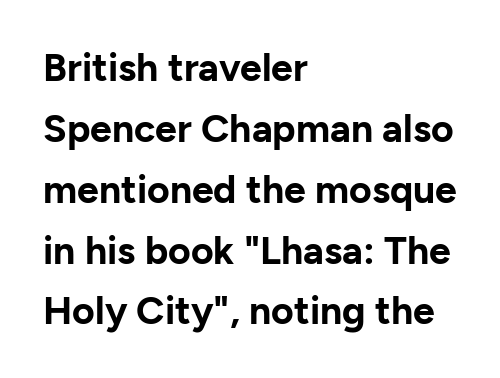
{"serif": "no", "italic": "no", "bold": "yes", "weight": "bold", "width": "normal", "stroke_contrast": "low", "x_height": "medium", "monospaced": "no", "underline": "no", "align": "left", "line_spacing": "normal", "line_spacing_ratio": 1.56, "letter_spacing": "normal", "letter_spacing_em": 0.0, "glyph_px": 39}
